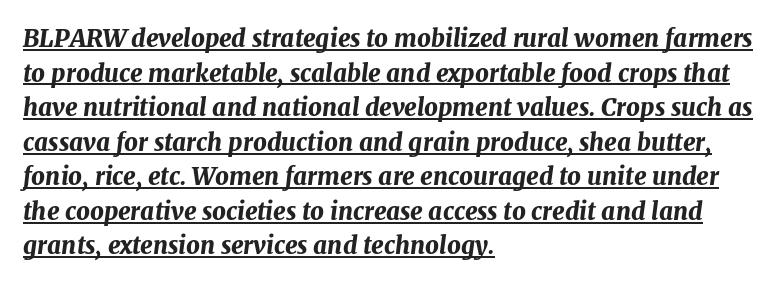
The line-height multiplier appears to be the usual default. The tracking reads as untouched default to a designer's eye. The passage shown is underscored from start to finish. Summary of weight: heavy, a full bold. This sample is left-justified, so line endings fall wherever the words run out.
